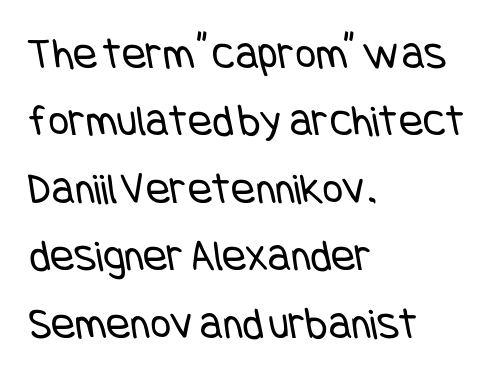
Q: Is the text bold? A: No.
Q: Is the typeface a serif or a sans-serif typeface? A: Sans-serif.
Q: Is the text underlined? A: No.
Q: How is the paragraph aligned? A: Left-aligned.
Q: Is the spacing between letters normal or unusually wide? A: Normal.
Q: Is the spacing between lines tight, normal or loose? A: Normal.
Q: Width (condensed, normal, or wide)? A: Condensed.
Q: Stroke contrast? A: Low.
Q: x-height? A: Large.
